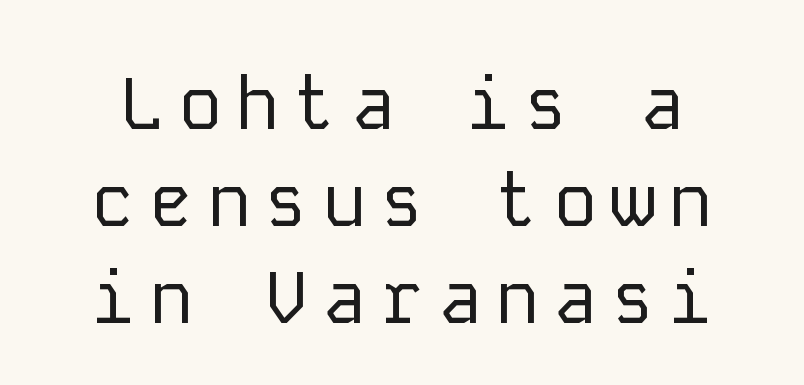
Each new line begins a customary step beneath the previous one. Letters rest on an invisible, unmarked baseline. Are there feet on the stems? There aren't — it's a sans. Here the designer chose a console-style face with uniform glyph widths.
